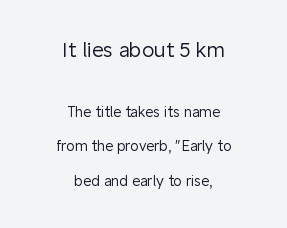
The passage shown begins with its larger block and ends with its smaller one. Horizontally, the lines are justified to the midpoint only. Weight: not bold — regular or lighter. The baseline area is clear. It's the straight-up-and-down kind of type.
